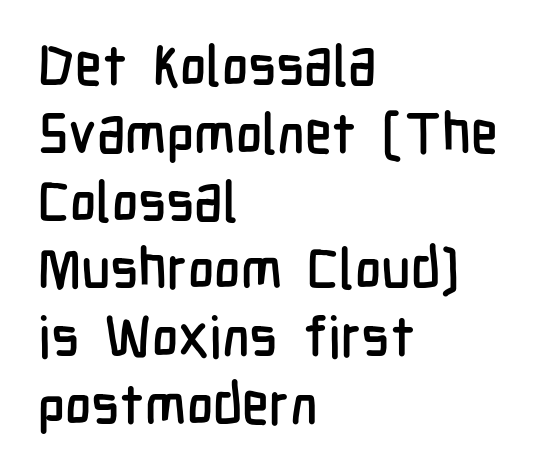
{"serif": "no", "italic": "no", "width": "condensed", "stroke_contrast": "low", "x_height": "medium", "monospaced": "no", "underline": "no", "align": "left", "line_spacing_ratio": 1.21, "letter_spacing": "normal", "letter_spacing_em": 0.0, "glyph_px": 56}
